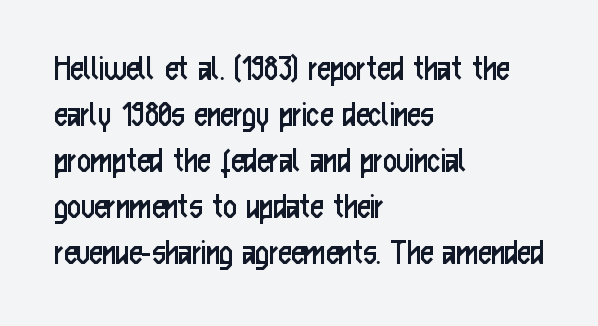
The image shows 37 px regular-weight, condensed sans-serif type, upright; set left-aligned, line spacing 1.24x, normal letter spacing, not underlined; low stroke contrast and a medium x-height.
